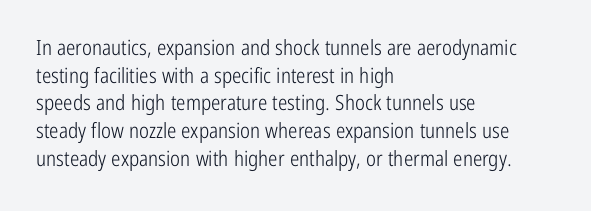
Q: Is the text bold? A: No.
Q: Is the text italic (slanted)? A: No, it is upright.
Q: Is the text underlined? A: No.
Q: How is the paragraph aligned? A: Left-aligned.
Q: Is the spacing between letters normal or unusually wide? A: Normal.
Q: Is the spacing between lines tight, normal or loose? A: Normal.
